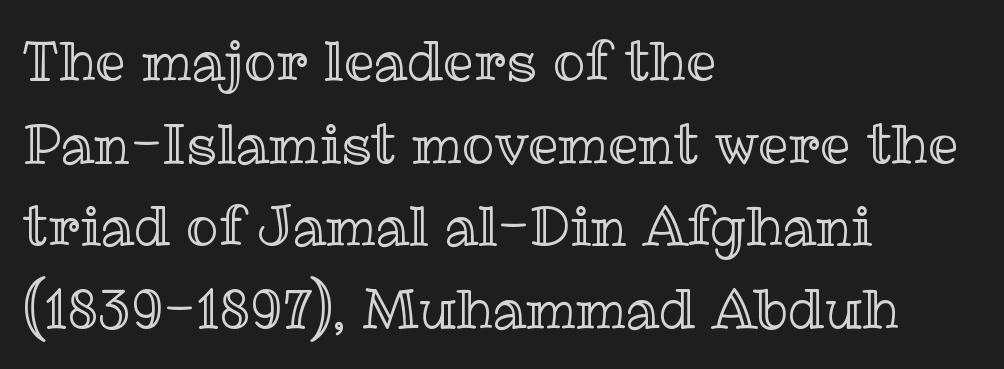
Q: Is the text italic (slanted)? A: No, it is upright.
Q: Is the text underlined? A: No.
Q: How is the paragraph aligned? A: Left-aligned.
Q: Is the spacing between letters normal or unusually wide? A: Normal.
Q: Is the spacing between lines tight, normal or loose? A: Normal.
Q: Width (condensed, normal, or wide)? A: Normal.
Q: x-height? A: Medium.
Q: Monospaced? A: No.
